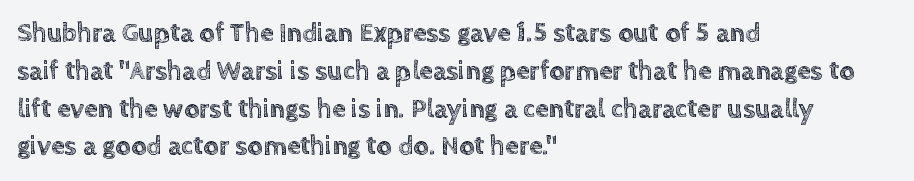
{"italic": "no", "underline": "no", "align": "left", "line_spacing": "normal", "line_spacing_ratio": 1.4, "letter_spacing": "normal", "letter_spacing_em": 0.0, "glyph_px": 27}
